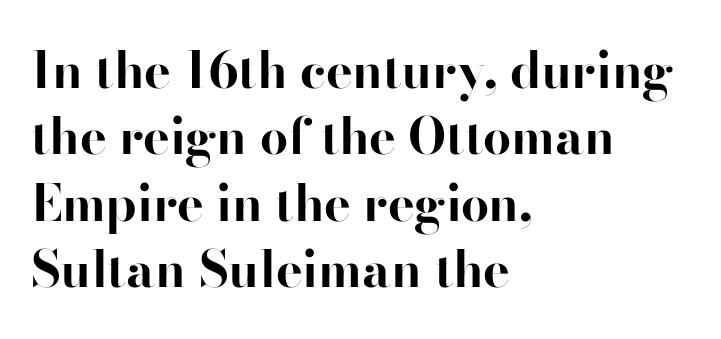
The face used here is proportionally spaced, like ordinary book or web type. Has an underline been added? It has not. Rendered with straight, roman letterforms. The ragged edge is on the right, which tells us the setting is flush left. The glyphs have the mass of a bold cut. Evenly set lines give the paragraph a standard silhouette.
